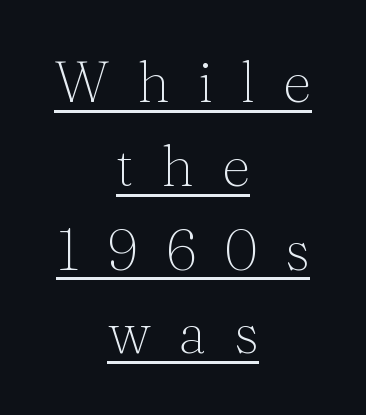
The rendering shows small feet on the letterforms — a serif design. The horizontal fit of the characters is loose and conspicuously gappy. Is there much room between lines? A standard amount, neither cramped nor airy. Leftover space on each line is divided equally before and after the words.
